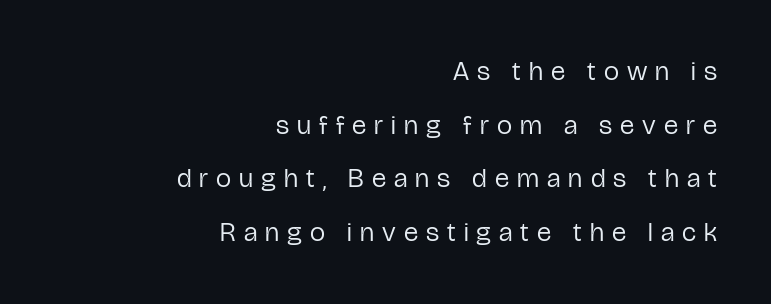
Visually the block forms a straight wall on the right and a jagged coastline on the left. Tracking here is generous; glyphs stand well apart from one another. Italic: no, the glyphs are upright roman. No chunkiness to these letters — they're not bold.
